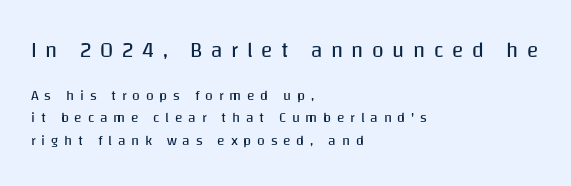
The image shows 21 px text type, upright; set left-aligned, normal line spacing (1.62x), unusually wide letter spacing (+0.41 em), not underlined; the first (top) block is 1.5x larger.
